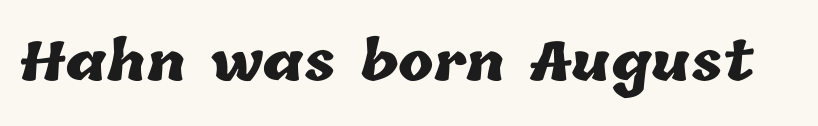
Q: Is the text bold? A: Yes.
Q: Is the text underlined? A: No.
Q: Is the spacing between letters normal or unusually wide? A: Normal.
Q: Width (condensed, normal, or wide)? A: Normal.
Q: Stroke contrast? A: Low.
Q: x-height? A: Medium.
Q: Monospaced? A: No.
